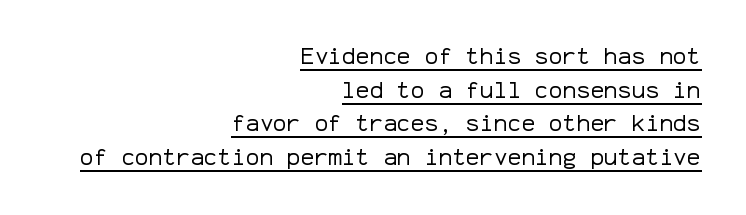
Q: Is the text bold? A: No.
Q: Is the text italic (slanted)? A: No, it is upright.
Q: Is the text underlined? A: Yes.
Q: How is the paragraph aligned? A: Right-aligned.
Q: Is the spacing between letters normal or unusually wide? A: Normal.
Q: Is the spacing between lines tight, normal or loose? A: Normal.
